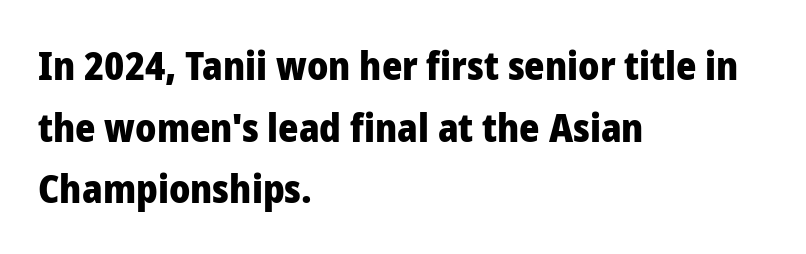
{"serif": "no", "italic": "no", "bold": "yes", "weight": "heavy", "width": "normal", "stroke_contrast": "low", "x_height": "medium", "monospaced": "no", "underline": "no", "align": "left", "line_spacing": "normal", "line_spacing_ratio": 1.58, "letter_spacing": "normal", "letter_spacing_em": 0.0, "glyph_px": 39}
